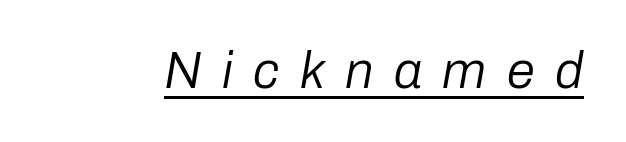
The image shows 51 px regular-weight type, italic (leaning right); set unusually wide letter spacing (+0.4 em), underlined; low stroke contrast and a medium x-height.
